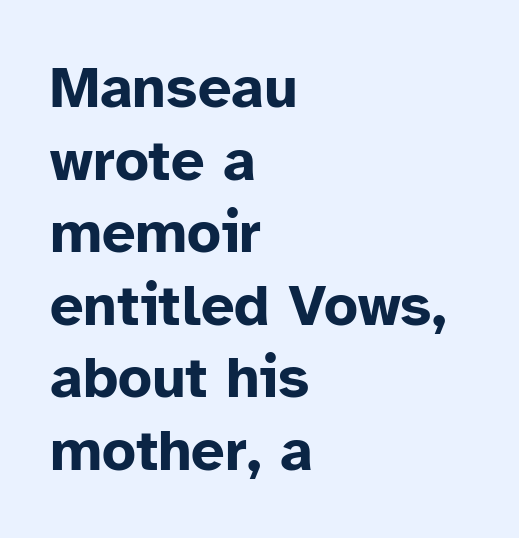
Q: Is the text bold? A: Yes.
Q: Is the text italic (slanted)? A: No, it is upright.
Q: Is the typeface a serif or a sans-serif typeface? A: Sans-serif.
Q: Is the text underlined? A: No.
Q: How is the paragraph aligned? A: Left-aligned.
Q: Is the spacing between letters normal or unusually wide? A: Normal.
Q: Width (condensed, normal, or wide)? A: Normal.
Q: Stroke contrast? A: Low.
Q: x-height? A: Medium.
Q: Monospaced? A: No.
